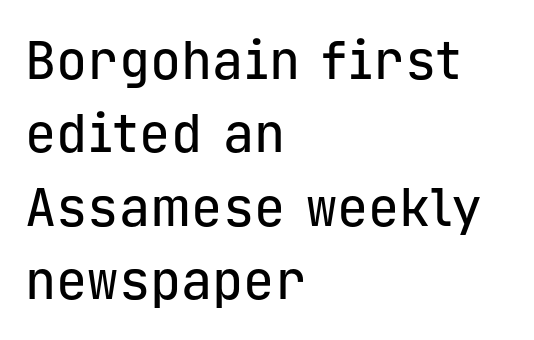
The image shows 52 px sans-serif type, upright, monospaced; set left-aligned, normal line spacing (1.41x), normal letter spacing, not underlined; low stroke contrast and a medium x-height.
